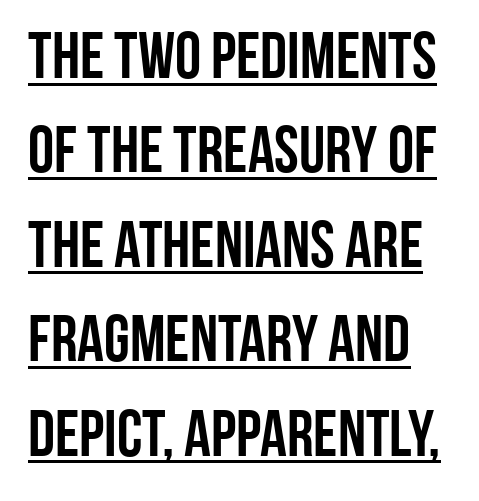
{"serif": "no", "italic": "no", "width": "condensed", "stroke_contrast": "low", "x_height": "large", "monospaced": "no", "underline": "yes", "line_spacing": "normal", "line_spacing_ratio": 1.43, "letter_spacing": "normal", "letter_spacing_em": 0.0, "glyph_px": 66}
